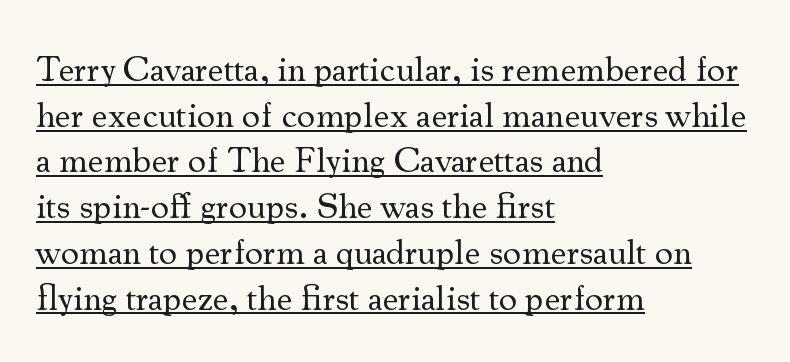
Which margin do the lines hug? The left one — the right edge is uneven. I'd call this a serif setting — the letters wear small feet. Caption: face not bold, strokes unweighted. Spacing between characters is what you'd get straight out of the box. No italicization has been applied; the sample stays upright. Each new line begins a customary step beneath the previous one.
